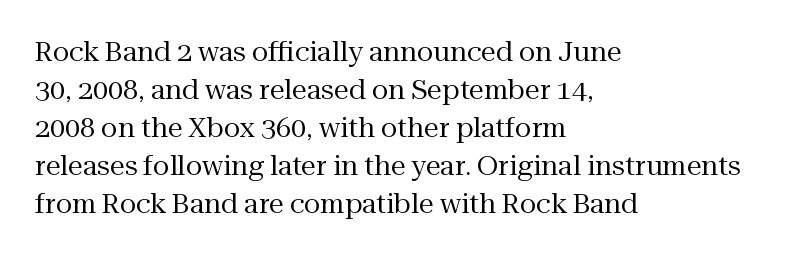
The designer left line spacing at the default. A classic flush-left, rag-right setting is used for this passage. The font sits on the lighter half of the weight spectrum, regular included. The letters stand straight up with perfectly vertical stems. No word sits above an underline.
